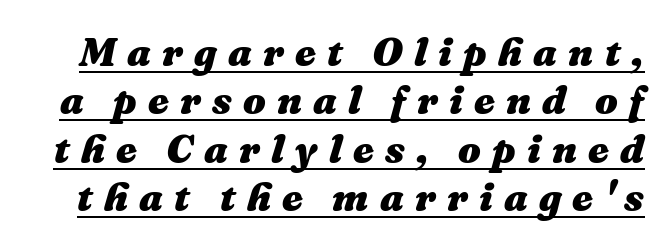
Q: Is the text bold? A: Yes.
Q: Is the text italic (slanted)? A: Yes, it leans right by about 16 degrees.
Q: Is the text underlined? A: Yes.
Q: Is the spacing between letters normal or unusually wide? A: Unusually wide.
Q: Width (condensed, normal, or wide)? A: Normal.
Q: Stroke contrast? A: Medium.
Q: x-height? A: Medium.
Q: Monospaced? A: No.
